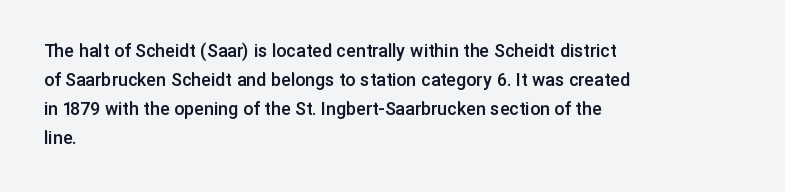
{"italic": "no", "bold": "semi", "underline": "no", "align": "left", "line_spacing": "normal", "line_spacing_ratio": 1.45, "letter_spacing": "normal", "letter_spacing_em": 0.0, "glyph_px": 20}
